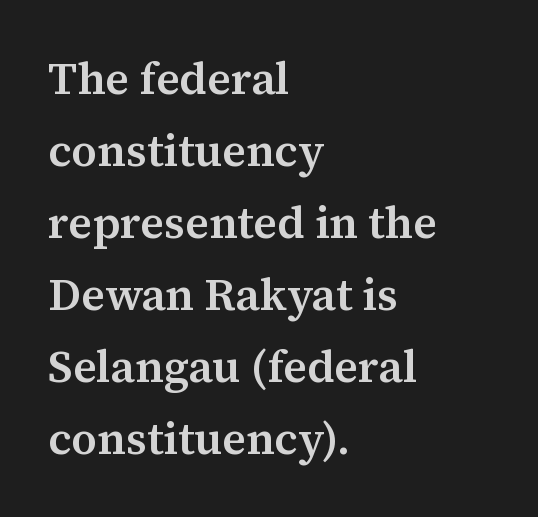
Q: Is the text bold? A: Semi-bold.
Q: Is the text italic (slanted)? A: No, it is upright.
Q: Is the typeface a serif or a sans-serif typeface? A: Serif.
Q: Is the text underlined? A: No.
Q: How is the paragraph aligned? A: Left-aligned.
Q: Is the spacing between letters normal or unusually wide? A: Normal.
Q: Is the spacing between lines tight, normal or loose? A: Normal.
Q: Width (condensed, normal, or wide)? A: Normal.
Q: Stroke contrast? A: Medium.
Q: x-height? A: Medium.
Q: Monospaced? A: No.
